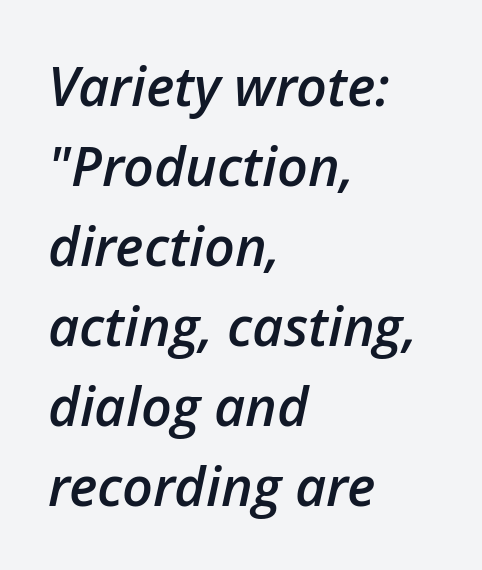
{"italic": "yes", "lean": "right", "slant_degrees": 12, "bold": "semi", "weight": "semibold", "width": "normal", "stroke_contrast": "low", "x_height": "medium", "monospaced": "no", "underline": "no", "align": "left", "line_spacing": "normal", "line_spacing_ratio": 1.48, "letter_spacing": "normal", "letter_spacing_em": 0.0, "glyph_px": 54}
